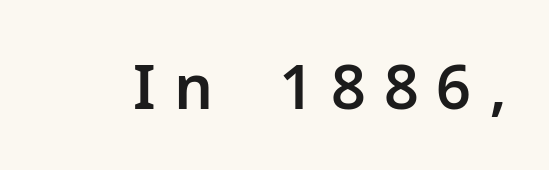
The image shows 61 px sans-serif type, upright; set unusually wide letter spacing (+0.29 em), not underlined; low stroke contrast and a medium x-height.
